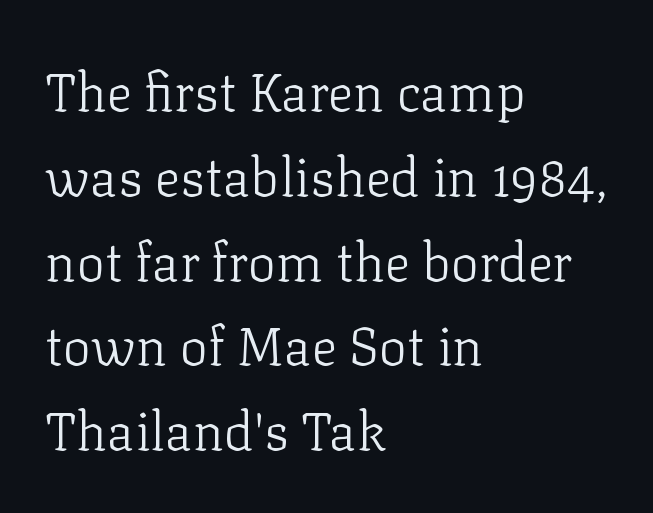
{"serif": "yes", "italic": "no", "bold": "no", "weight": "light", "width": "normal", "stroke_contrast": "low", "x_height": "medium", "monospaced": "no", "underline": "no", "align": "left", "line_spacing": "normal", "line_spacing_ratio": 1.6, "letter_spacing": "normal", "letter_spacing_em": 0.0, "glyph_px": 53}
